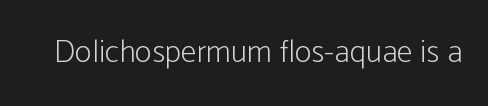
Descender tails drop into unmarked territory. Font category for this specimen: sans-serif. If you drew a line through each stem, it would be perfectly vertical. Nothing unusual about the tracking: characters are spaced as the font intends.
